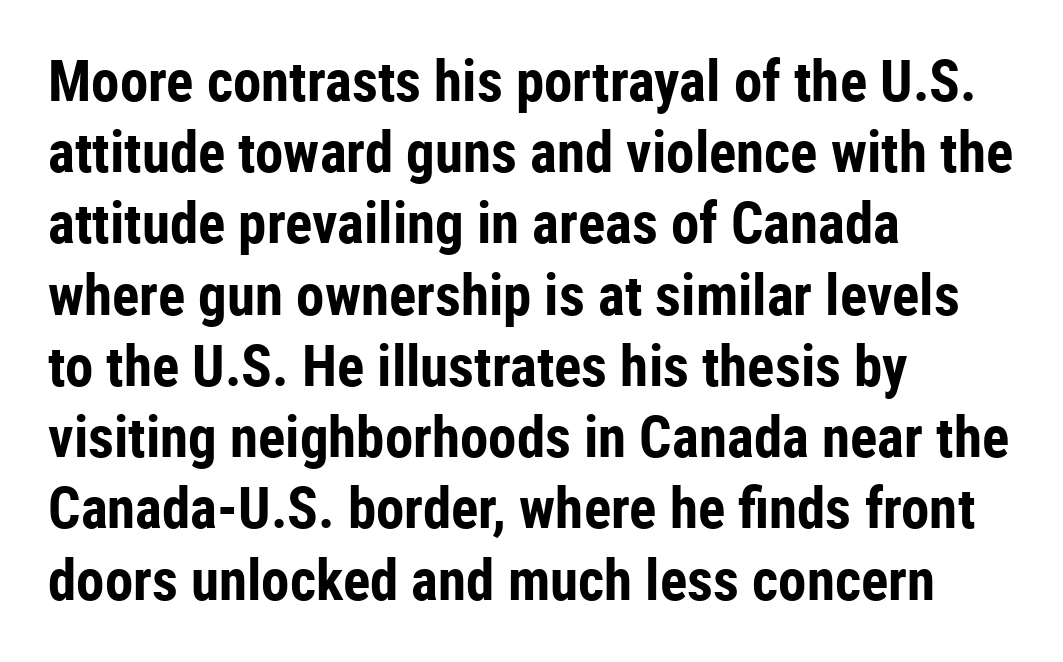
Q: Is the text bold? A: Yes.
Q: Is the text italic (slanted)? A: No, it is upright.
Q: Is the typeface a serif or a sans-serif typeface? A: Sans-serif.
Q: Is the text underlined? A: No.
Q: How is the paragraph aligned? A: Left-aligned.
Q: Is the spacing between letters normal or unusually wide? A: Normal.
Q: Is the spacing between lines tight, normal or loose? A: Normal.
Q: Width (condensed, normal, or wide)? A: Condensed.
Q: Stroke contrast? A: Low.
Q: x-height? A: Medium.
Q: Monospaced? A: No.
